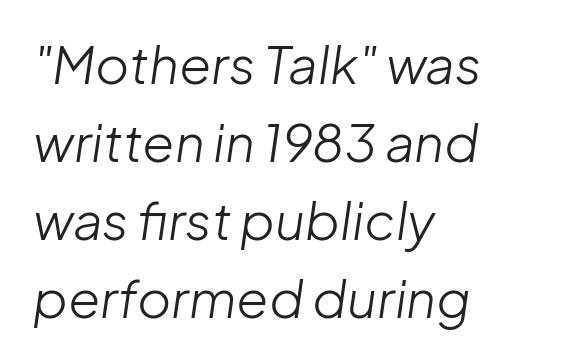
Does extra space separate the letters? No, they use regular spacing. Stems and bowls with no extra thickness — not bold. The face used here is proportionally spaced, like ordinary book or web type. The leading is moderate, giving the passage an even texture. This is oblique type, the kind used for emphasis or titles. This sample is left-justified, so line endings fall wherever the words run out.
